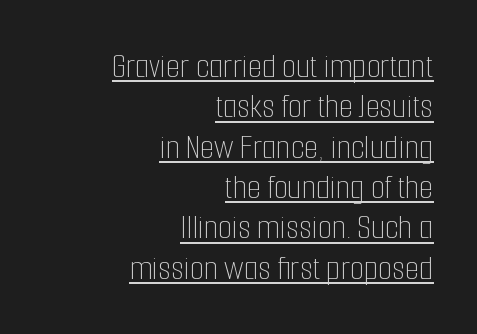
{"italic": "no", "bold": "no", "weight": "thin", "width": "condensed", "stroke_contrast": "low", "x_height": "medium", "monospaced": "no", "underline": "yes", "align": "right", "line_spacing": "tight", "line_spacing_ratio": 1.12, "letter_spacing": "normal", "letter_spacing_em": 0.0, "glyph_px": 36}
